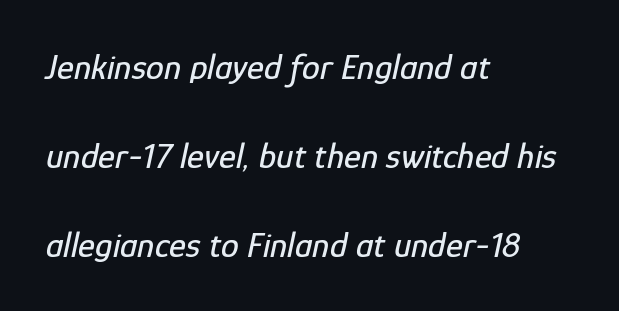
{"italic": "yes", "lean": "right", "slant_degrees": 12, "width": "condensed", "stroke_contrast": "low", "x_height": "medium", "monospaced": "no", "underline": "no", "align": "left", "line_spacing": "loose", "line_spacing_ratio": 2.47, "letter_spacing": "normal", "letter_spacing_em": 0.0, "glyph_px": 36}
